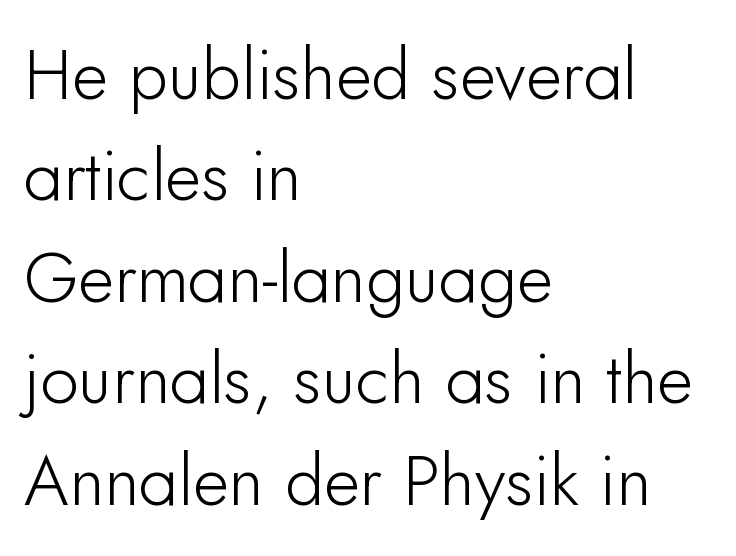
The image shows 70 px sans-serif type, upright; set left-aligned, normal line spacing (1.45x), normal letter spacing, not underlined; low stroke contrast and a small x-height.
